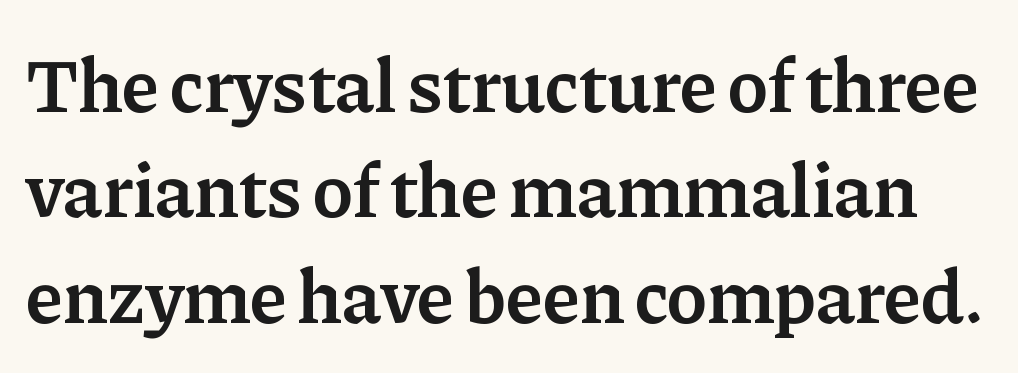
The image shows 77 px semibold serif type, upright; set normal line spacing (1.37x), normal letter spacing, not underlined; low stroke contrast and a medium x-height.
